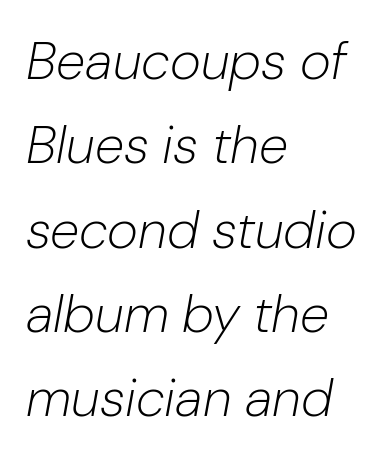
{"italic": "yes", "lean": "right", "slant_degrees": 10, "bold": "no", "weight": "light", "width": "normal", "stroke_contrast": "low", "x_height": "medium", "monospaced": "no", "underline": "no", "align": "left", "line_spacing": "normal", "line_spacing_ratio": 1.59, "letter_spacing": "normal", "letter_spacing_em": 0.0, "glyph_px": 53}
